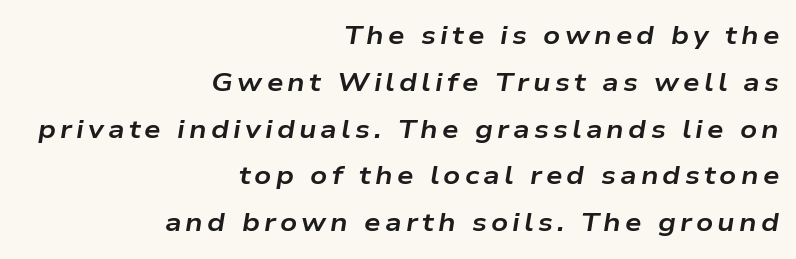
Caption: multi-line text, flush right, ragged left. Yep, that's italic — everything's leaning. Look at the stroke-to-counter ratio: heavy, a bold. The strip under each line holds only bare page.
